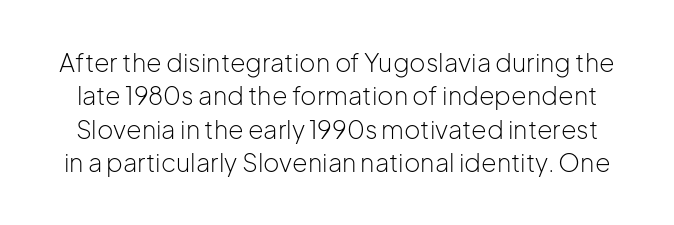
{"italic": "no", "bold": "no", "underline": "no", "line_spacing": "normal", "line_spacing_ratio": 1.34, "letter_spacing": "normal", "letter_spacing_em": 0.0, "glyph_px": 25}
